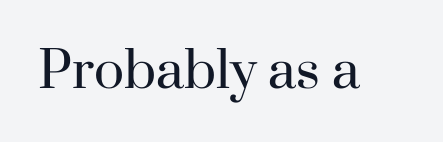
{"serif": "yes", "italic": "no", "bold": "no", "weight": "regular", "width": "normal", "stroke_contrast": "high", "x_height": "small", "monospaced": "no", "underline": "no", "letter_spacing": "normal", "letter_spacing_em": 0.0, "glyph_px": 50}
